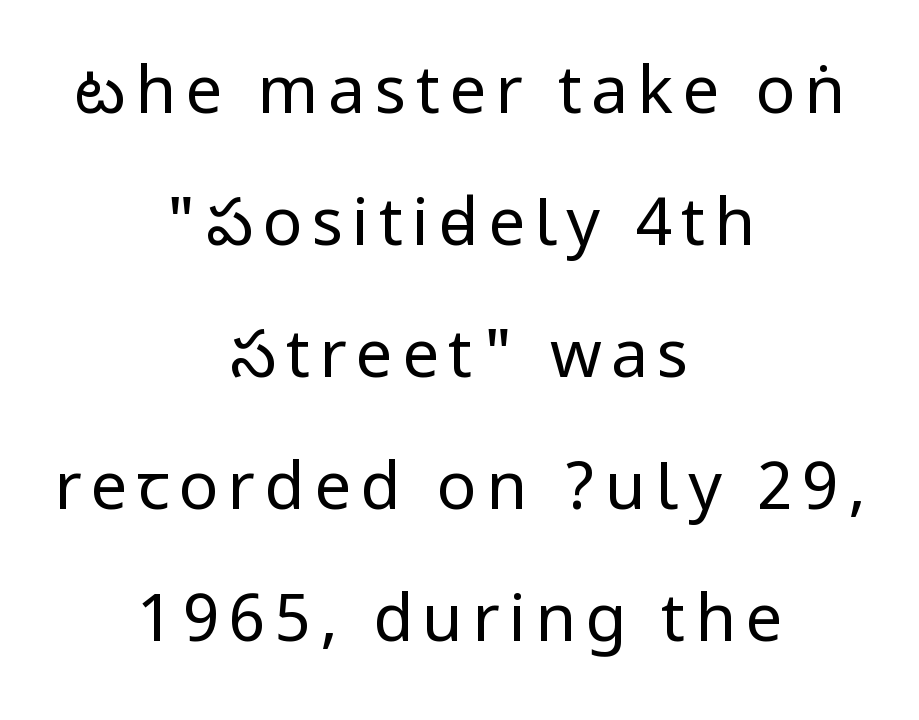
The compositor balanced each line on the midline. This sample uses a sans-serif face. Upright lettering throughout. Heft: none added — not bold. The space directly below the letters is spotless.
